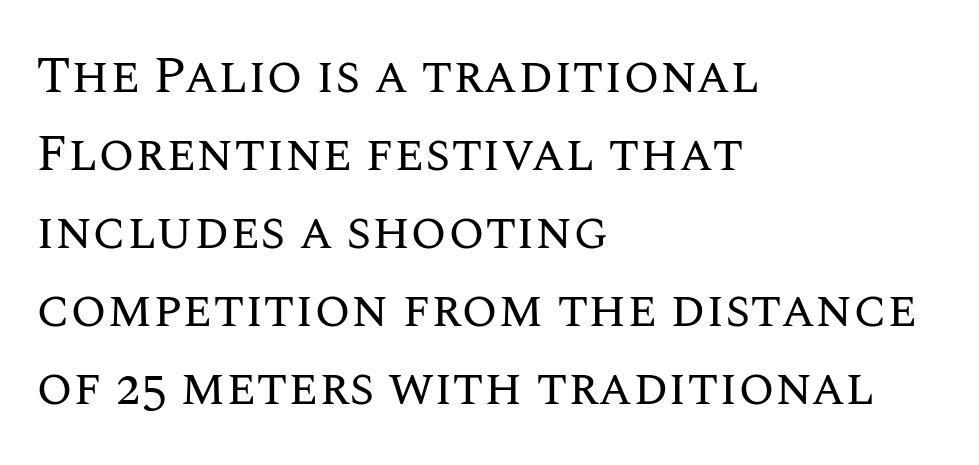
{"italic": "no", "bold": "no", "weight": "regular", "width": "normal", "stroke_contrast": "medium", "x_height": "large", "monospaced": "no", "underline": "no", "align": "left", "line_spacing": "normal", "line_spacing_ratio": 1.5, "letter_spacing": "normal", "letter_spacing_em": 0.0, "glyph_px": 52}
